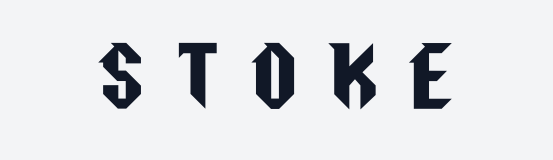
The image shows 78 px condensed sans-serif type, upright; set unusually wide letter spacing (+0.43 em), not underlined; low stroke contrast and a large x-height.
